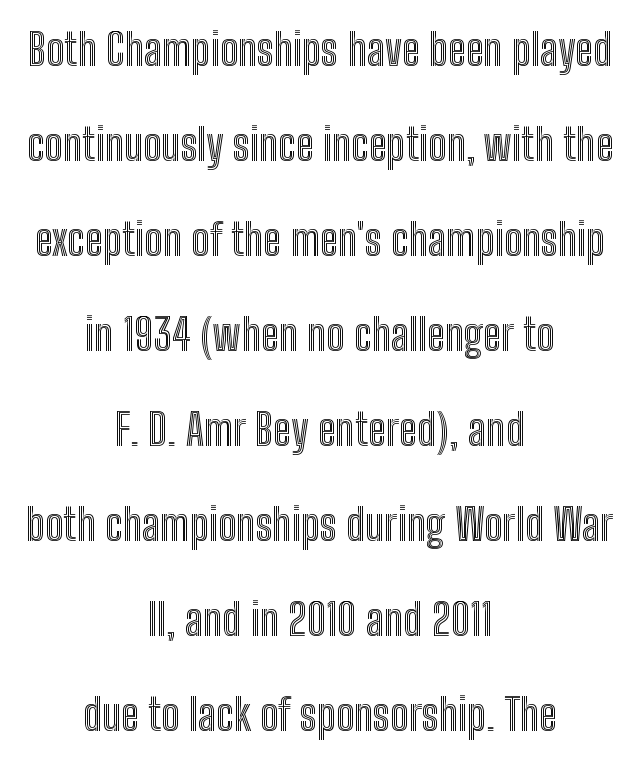
The image shows 44 px condensed type, upright; set centered, loose line spacing (2.16x), normal letter spacing, not underlined; a medium x-height.
